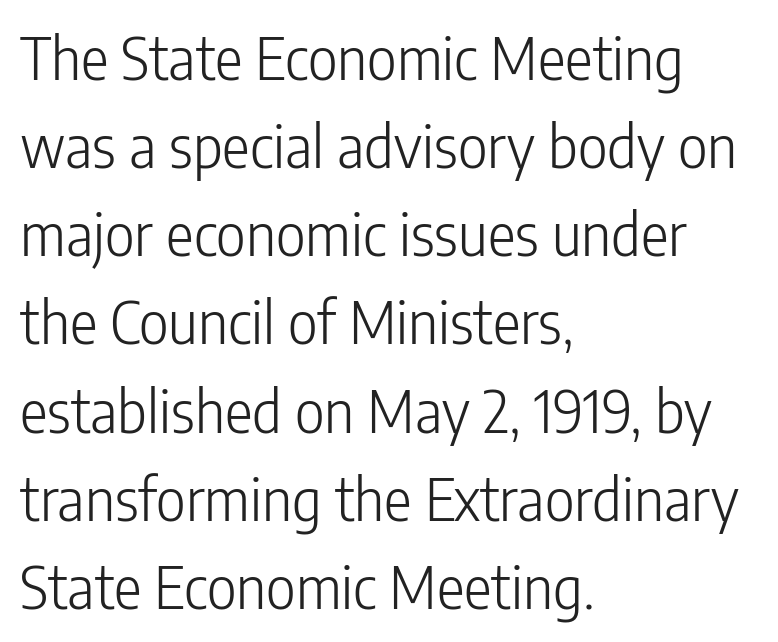
{"serif": "no", "italic": "no", "bold": "no", "weight": "light", "width": "condensed", "stroke_contrast": "low", "x_height": "medium", "monospaced": "no", "underline": "no", "align": "left", "line_spacing": "normal", "line_spacing_ratio": 1.52, "letter_spacing": "normal", "letter_spacing_em": 0.0, "glyph_px": 58}
